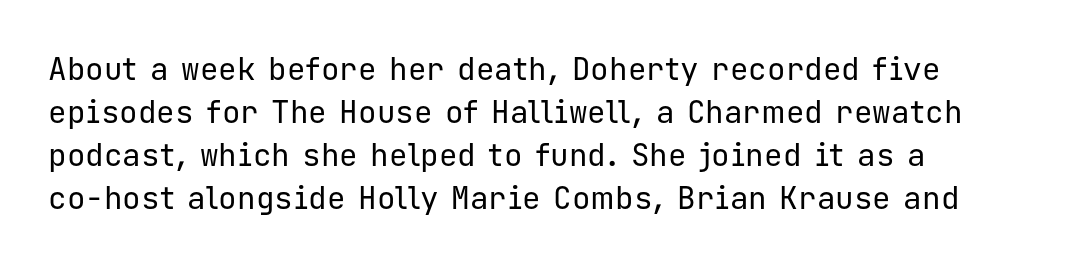
{"serif": "no", "italic": "no", "bold": "no", "weight": "regular", "width": "normal", "stroke_contrast": "low", "x_height": "medium", "monospaced": "yes", "underline": "no", "align": "left", "line_spacing": "normal", "line_spacing_ratio": 1.39, "letter_spacing": "normal", "letter_spacing_em": 0.0, "glyph_px": 31}
